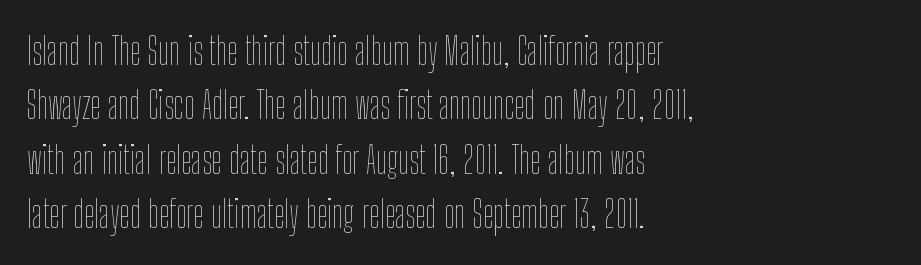
The image shows 38 px thin, condensed type, upright; set left-aligned, normal line spacing (1.43x), normal letter spacing, not underlined; low stroke contrast and a medium x-height.
